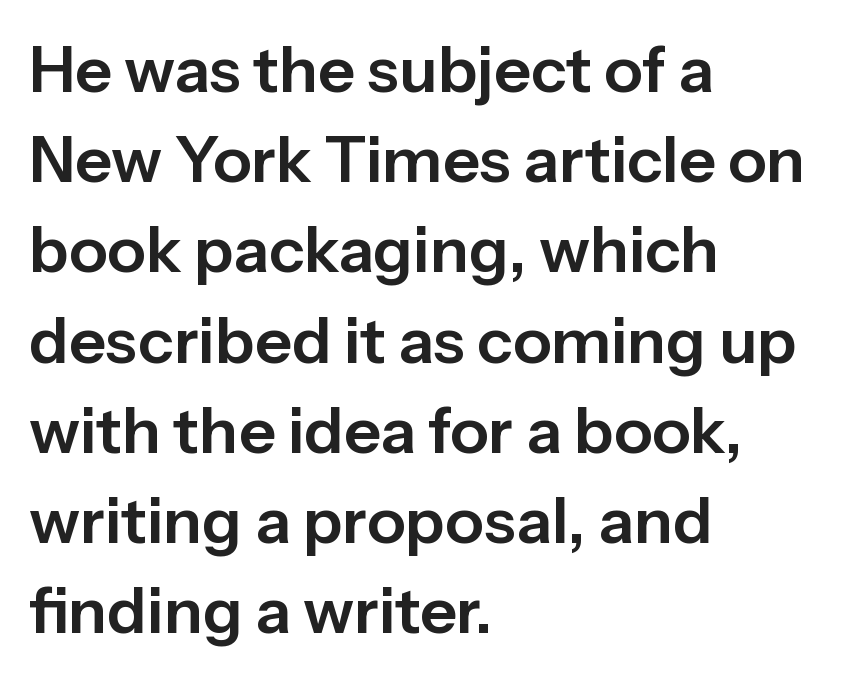
The image shows 64 px sans-serif type, upright; set left-aligned, normal line spacing (1.41x), normal letter spacing, not underlined; low stroke contrast and a medium x-height.
